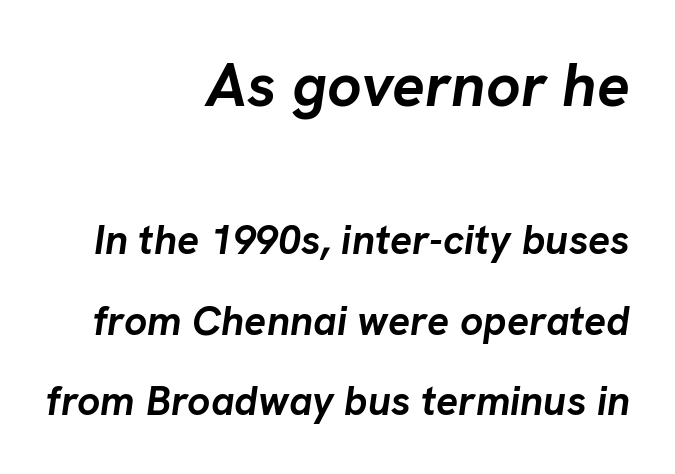
Q: Is the text bold? A: Yes.
Q: Is the text italic (slanted)? A: Yes, it leans right by about 8 degrees.
Q: Is the text underlined? A: No.
Q: How is the paragraph aligned? A: Right-aligned.
Q: Is the spacing between letters normal or unusually wide? A: Normal.
Q: Is the spacing between lines tight, normal or loose? A: Loose.
Q: Which block of text is set in a larger size, the first (top) or the second (bottom)? A: The first (top) one.
Q: Width (condensed, normal, or wide)? A: Normal.
Q: Stroke contrast? A: Low.
Q: x-height? A: Medium.
Q: Monospaced? A: No.
